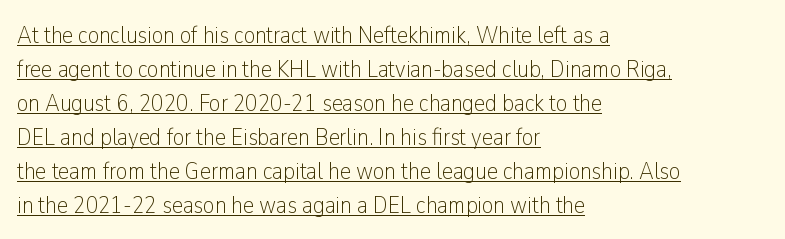
The image shows 25 px text type, upright; set left-aligned, normal line spacing (1.36x), normal letter spacing, underlined.
